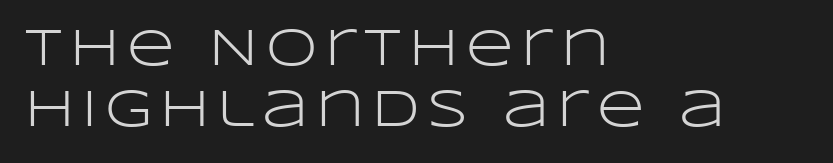
The image shows 52 px light, wide sans-serif type, upright; set left-aligned, line spacing 1.18x, not underlined; low stroke contrast and a large x-height.
